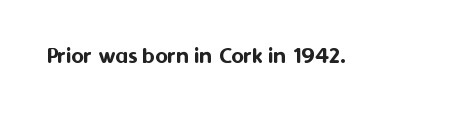
{"italic": "no", "underline": "no", "letter_spacing": "normal", "letter_spacing_em": 0.0, "glyph_px": 24}
